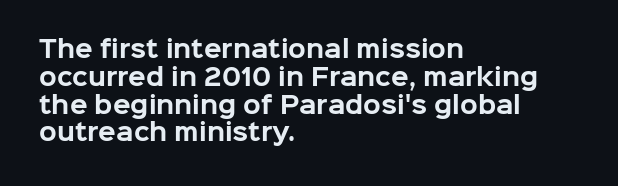
Short and long lines alike share a common starting point at left. Unlike italic type, these characters show no tilt at all. The passage shown is emphatically bold. The face used here is rendered with its standard letterfit. The space beneath each line is pristine and unruled.
